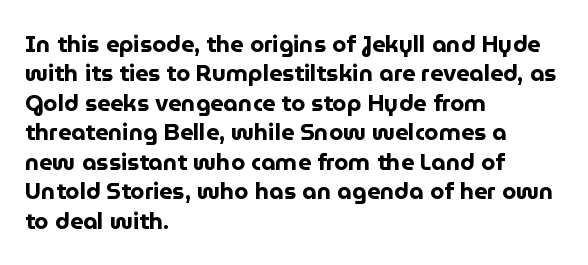
Q: Is the text bold? A: Yes.
Q: Is the text italic (slanted)? A: No, it is upright.
Q: Is the text underlined? A: No.
Q: How is the paragraph aligned? A: Left-aligned.
Q: Is the spacing between letters normal or unusually wide? A: Normal.
Q: Is the spacing between lines tight, normal or loose? A: Normal.
